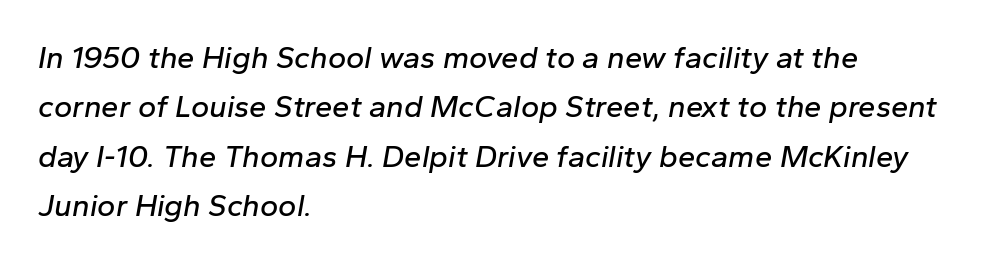
Decoration check: the copy has no underline. Each letter keeps its own natural width here, so spacing adapts to shape. Where is the straight margin? On the left. Look at the tracking — it's just the regular setting, nothing added. Rendered with sloped, italic letterforms.
